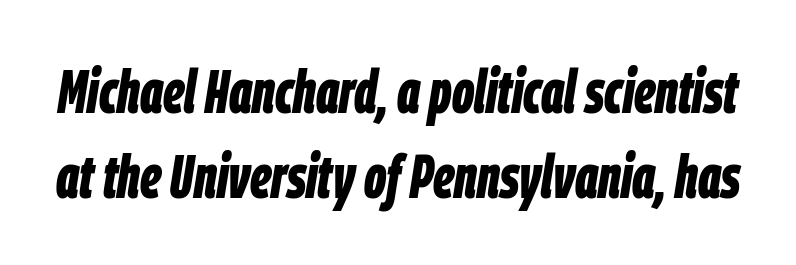
The image shows 61 px bold, condensed type, italic (leaning right); set normal line spacing (1.39x), normal letter spacing, not underlined; low stroke contrast and a large x-height.
